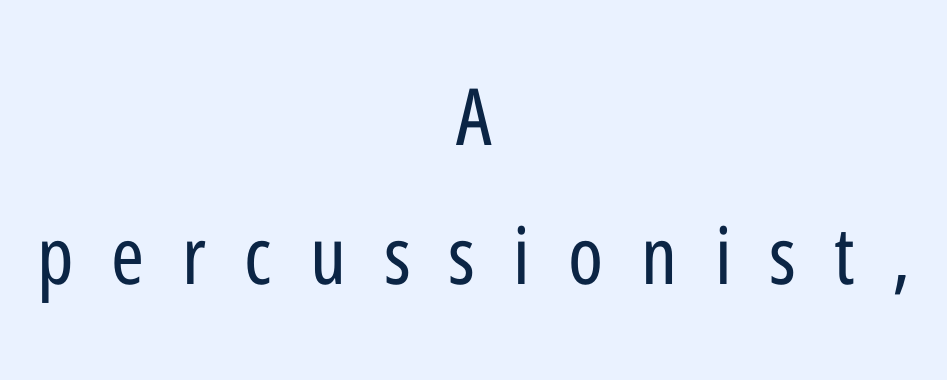
{"serif": "no", "italic": "no", "bold": "no", "weight": "regular", "width": "condensed", "stroke_contrast": "low", "x_height": "medium", "monospaced": "no", "underline": "no", "align": "center", "line_spacing_ratio": 1.76, "letter_spacing": "wide", "letter_spacing_em": 0.48, "glyph_px": 79}
